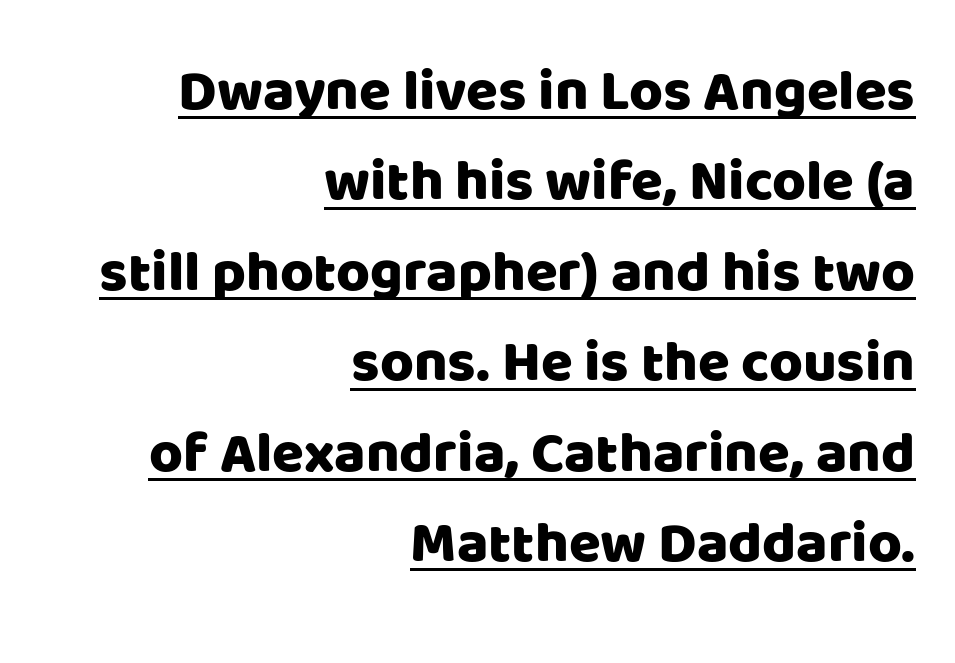
The image shows 58 px sans-serif type, upright; set right-aligned, normal line spacing (1.56x), normal letter spacing, underlined; low stroke contrast and a large x-height.
